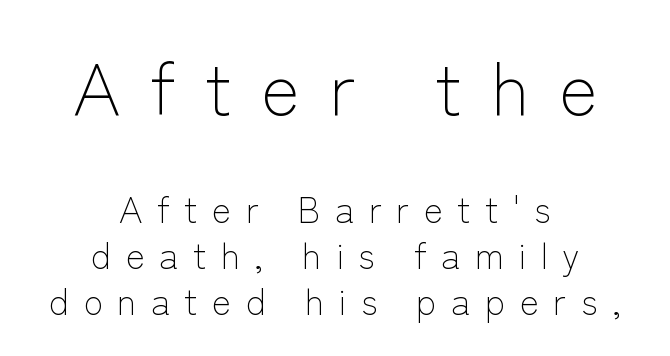
The image shows 73 px light sans-serif type, upright; set centered, normal line spacing (1.27x), unusually wide letter spacing (+0.4 em), not underlined; the first (top) block is 2.03x larger; low stroke contrast and a medium x-height.
